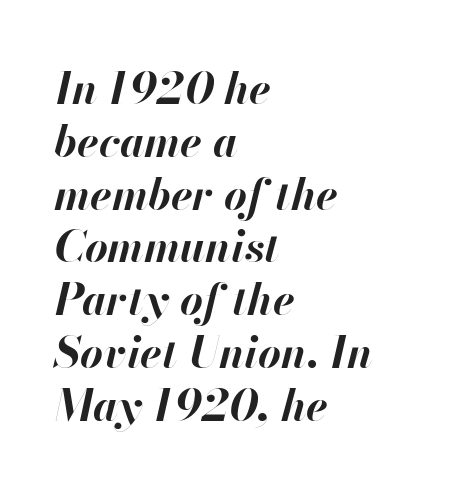
Does the lettering tilt? It does — this is italic. Chunky letters — that's bold for sure. The horizontal fit of the characters is conventional and even. The lines are quadded left. Spacing verdict: proportional, widths tailored to each character. The foot of each line stays bare and open.
